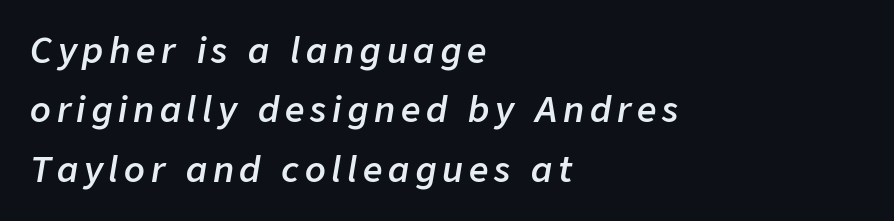
The image shows 34 px semibold type, italic (leaning right); set left-aligned, line spacing 1.75x, not underlined; low stroke contrast and a medium x-height.
